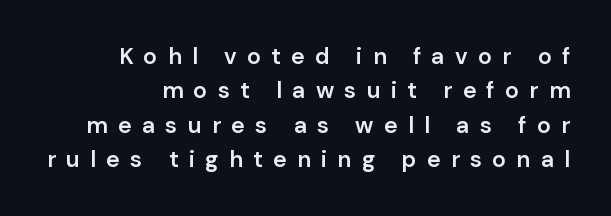
Q: Is the text bold? A: Semi-bold.
Q: Is the text italic (slanted)? A: No, it is upright.
Q: Is the text underlined? A: No.
Q: Is the spacing between letters normal or unusually wide? A: Unusually wide.
Q: Is the spacing between lines tight, normal or loose? A: Normal.
